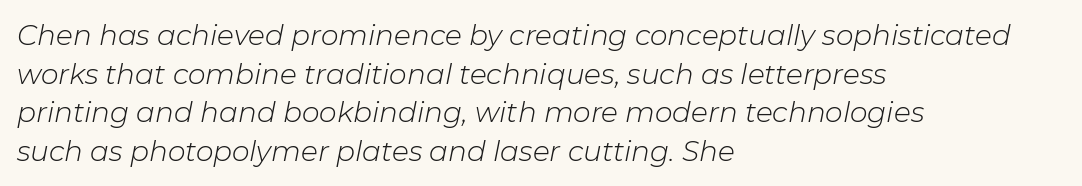
{"italic": "yes", "lean": "right", "slant_degrees": 11, "bold": "no", "weight": "light", "width": "normal", "stroke_contrast": "low", "x_height": "medium", "monospaced": "no", "underline": "no", "align": "left", "line_spacing": "normal", "line_spacing_ratio": 1.38, "letter_spacing": "normal", "letter_spacing_em": 0.0, "glyph_px": 28}
